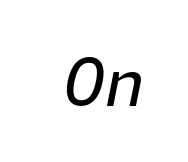
A clean baseline with only descenders dipping below it. Designer's note — italics engaged. Summary of weight: not heavy and not bold. The type is set solid horizontally, with unmodified tracking.
